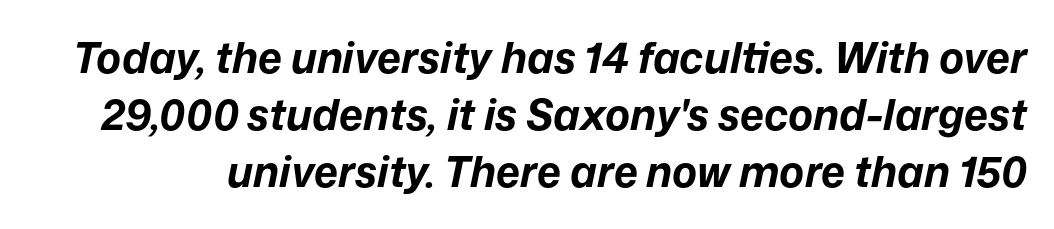
{"italic": "yes", "lean": "right", "slant_degrees": 12, "bold": "yes", "weight": "bold", "width": "normal", "stroke_contrast": "low", "x_height": "medium", "monospaced": "no", "underline": "no", "line_spacing": "normal", "line_spacing_ratio": 1.36, "letter_spacing": "normal", "letter_spacing_em": 0.0, "glyph_px": 42}
